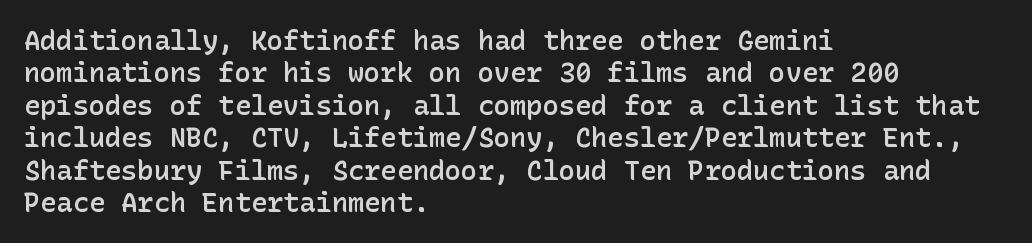
{"italic": "no", "bold": "semi", "underline": "no", "align": "left", "line_spacing_ratio": 1.2, "letter_spacing": "normal", "letter_spacing_em": 0.0, "glyph_px": 27}
